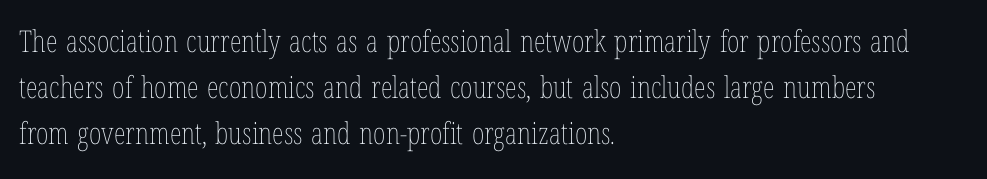
{"italic": "no", "bold": "no", "weight": "thin", "width": "condensed", "stroke_contrast": "low", "x_height": "medium", "monospaced": "no", "underline": "no", "align": "left", "line_spacing": "normal", "line_spacing_ratio": 1.53, "letter_spacing": "normal", "letter_spacing_em": 0.0, "glyph_px": 30}
